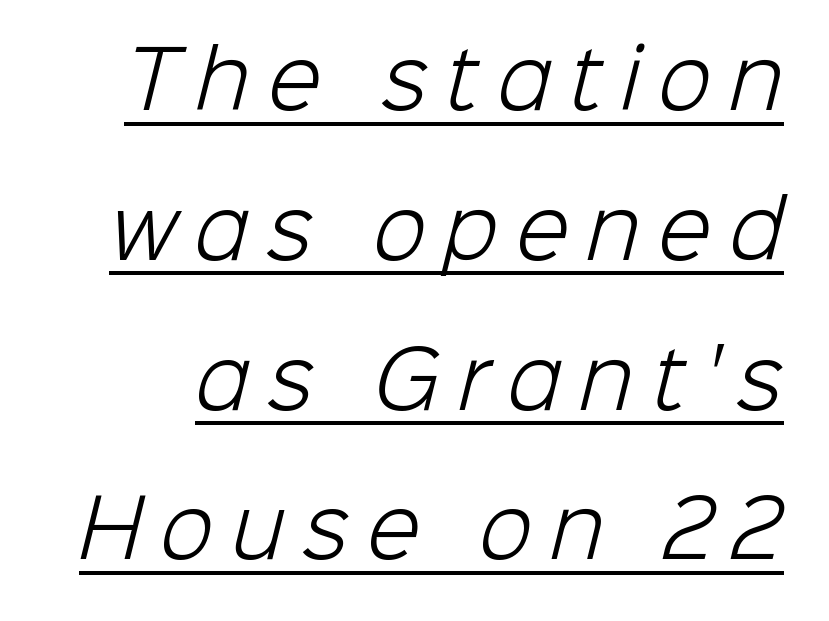
The image shows 78 px light sans-serif type; set loose line spacing (1.92x), unusually wide letter spacing (+0.23 em), underlined; low stroke contrast and a medium x-height.
